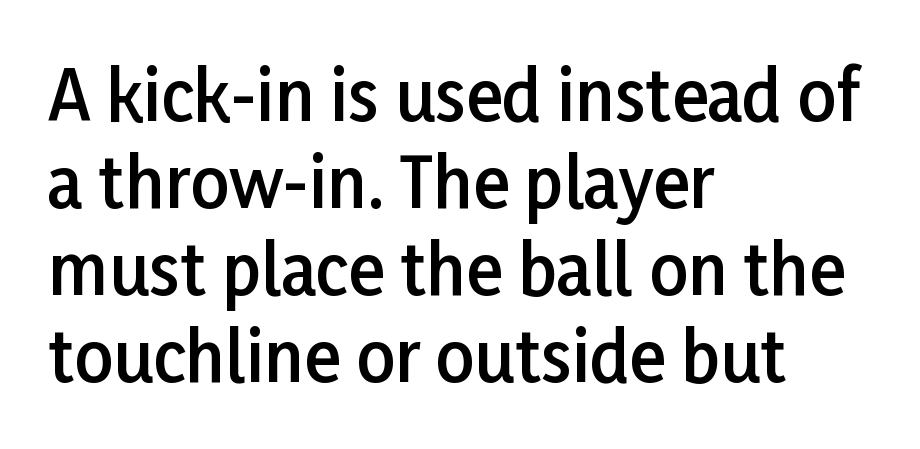
The image shows 68 px semibold sans-serif type, upright; set left-aligned, normal line spacing (1.28x), normal letter spacing, not underlined; low stroke contrast and a medium x-height.
